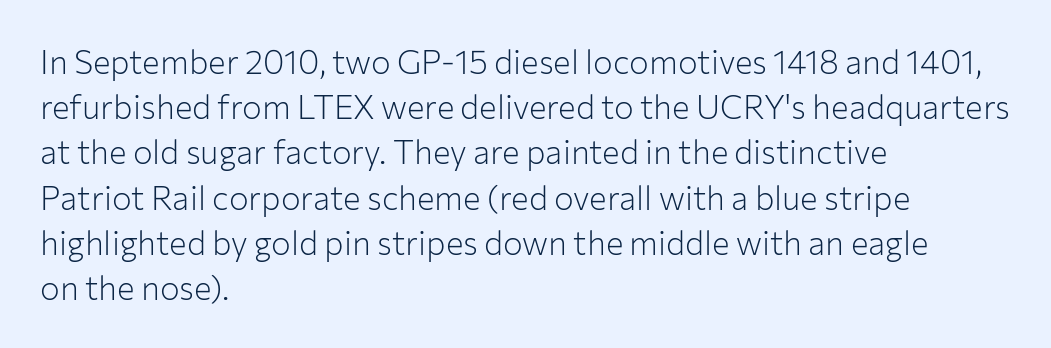
{"serif": "no", "italic": "no", "bold": "no", "weight": "light", "width": "normal", "stroke_contrast": "low", "x_height": "medium", "monospaced": "no", "underline": "no", "align": "left", "line_spacing": "normal", "line_spacing_ratio": 1.37, "letter_spacing": "normal", "letter_spacing_em": 0.0, "glyph_px": 33}
